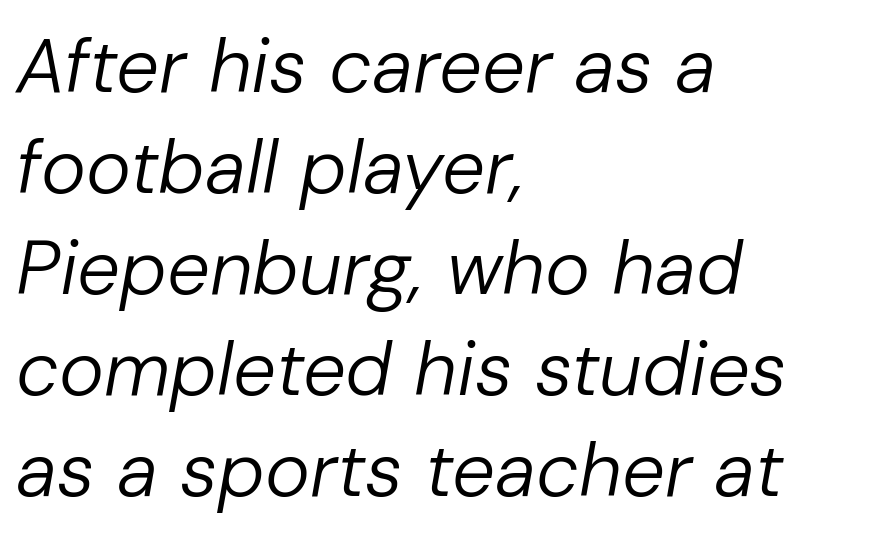
This sample uses an oblique cut, with every glyph tilted off the vertical. Where is the straight margin? On the left. Reading down the column, the eye jumps a familiar distance to each next line. These lines are rendered in a variable-pitch font.
